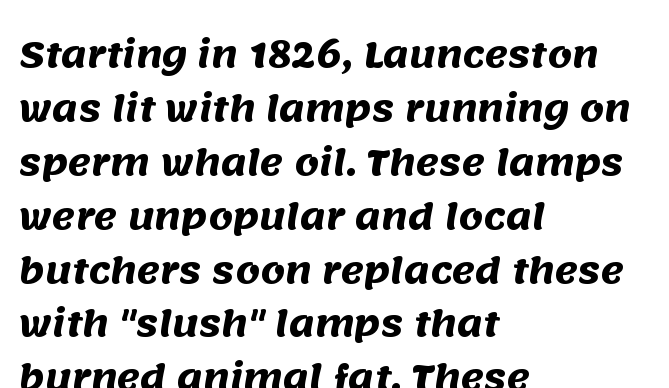
Q: Is the text bold? A: Yes.
Q: Is the typeface a serif or a sans-serif typeface? A: Sans-serif.
Q: Is the text underlined? A: No.
Q: How is the paragraph aligned? A: Left-aligned.
Q: Is the spacing between letters normal or unusually wide? A: Normal.
Q: Is the spacing between lines tight, normal or loose? A: Normal.
Q: Width (condensed, normal, or wide)? A: Normal.
Q: Stroke contrast? A: Medium.
Q: x-height? A: Large.
Q: Monospaced? A: No.
